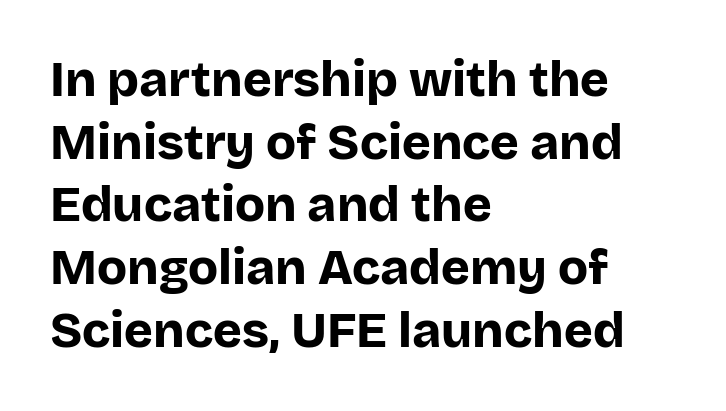
{"serif": "no", "italic": "no", "bold": "yes", "weight": "bold", "width": "normal", "stroke_contrast": "low", "x_height": "large", "monospaced": "no", "underline": "no", "align": "left", "line_spacing": "normal", "line_spacing_ratio": 1.28, "letter_spacing": "normal", "letter_spacing_em": 0.0, "glyph_px": 49}
